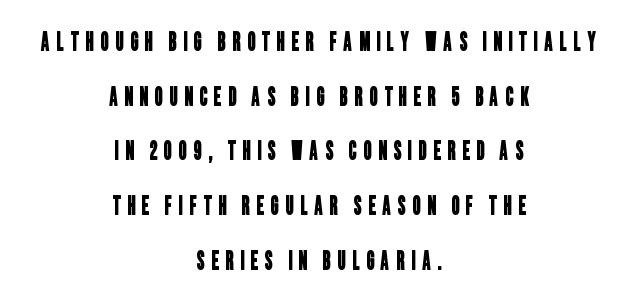
Q: Is the text underlined? A: No.
Q: How is the paragraph aligned? A: Centered.
Q: Is the spacing between letters normal or unusually wide? A: Unusually wide.
Q: Is the spacing between lines tight, normal or loose? A: Loose.
